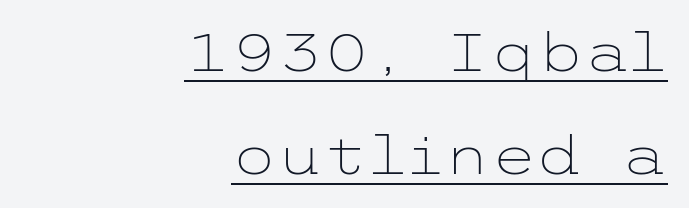
{"serif": "no", "italic": "no", "bold": "no", "weight": "light", "width": "wide", "stroke_contrast": "low", "x_height": "medium", "underline": "yes", "align": "right", "line_spacing": "loose", "line_spacing_ratio": 1.94, "letter_spacing": "normal", "letter_spacing_em": 0.0, "glyph_px": 53}
